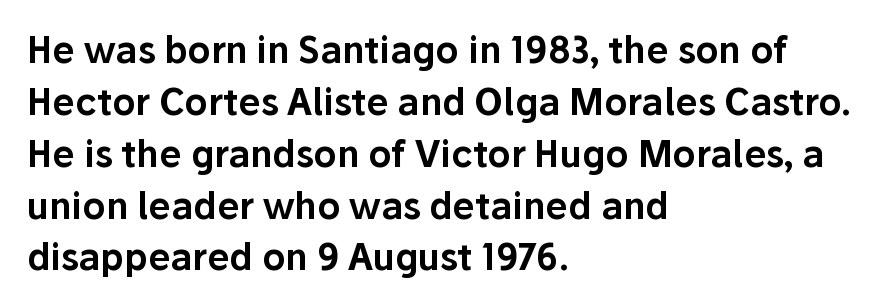
Q: Is the text italic (slanted)? A: No, it is upright.
Q: Is the typeface a serif or a sans-serif typeface? A: Sans-serif.
Q: Is the text underlined? A: No.
Q: How is the paragraph aligned? A: Left-aligned.
Q: Is the spacing between letters normal or unusually wide? A: Normal.
Q: Is the spacing between lines tight, normal or loose? A: Normal.
Q: Width (condensed, normal, or wide)? A: Normal.
Q: Stroke contrast? A: Low.
Q: x-height? A: Medium.
Q: Monospaced? A: No.
